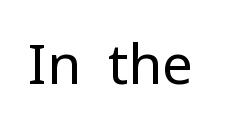
A typesetter would call this proportional, since set widths differ per character. The font sits on the lighter half of the weight spectrum, regular included. Italic? Not at all — the glyphs are vertical. Clear beneath every line of the passage. The letters sit at their default tracking, neither squeezed nor spread. This sample uses a sans-serif face.
